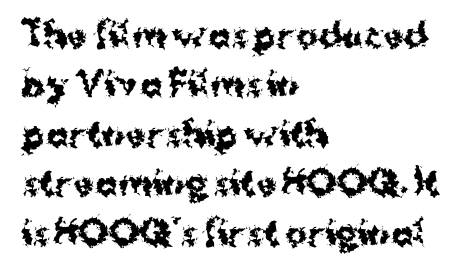
The image shows 33 px bold sans-serif type, upright; set left-aligned, normal line spacing (1.5x), normal letter spacing, not underlined; medium stroke contrast and a medium x-height.
